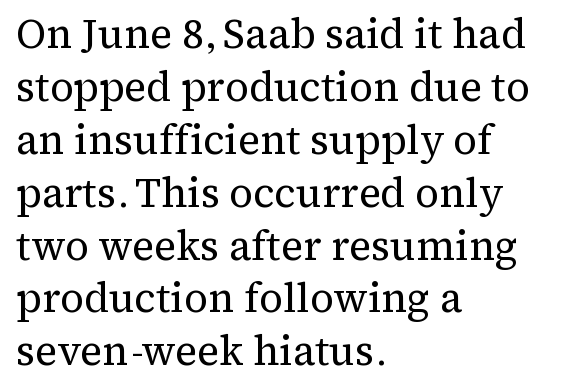
Q: Is the text bold? A: No.
Q: Is the text italic (slanted)? A: No, it is upright.
Q: Is the typeface a serif or a sans-serif typeface? A: Serif.
Q: Is the text underlined? A: No.
Q: How is the paragraph aligned? A: Left-aligned.
Q: Is the spacing between letters normal or unusually wide? A: Normal.
Q: Is the spacing between lines tight, normal or loose? A: Normal.
Q: Width (condensed, normal, or wide)? A: Normal.
Q: Stroke contrast? A: Medium.
Q: x-height? A: Medium.
Q: Monospaced? A: No.
